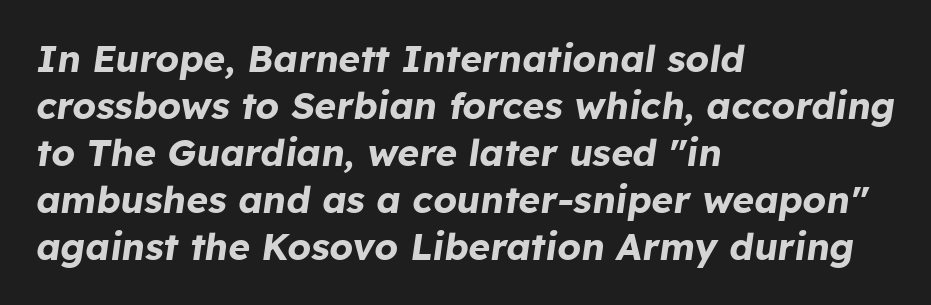
Looking at the ascenders, they clearly lean. Rule under the text: the space is simply empty. The text block is weighted toward the left margin, trailing off unevenly rightward. The letters sit at their default tracking, neither squeezed nor spread.
